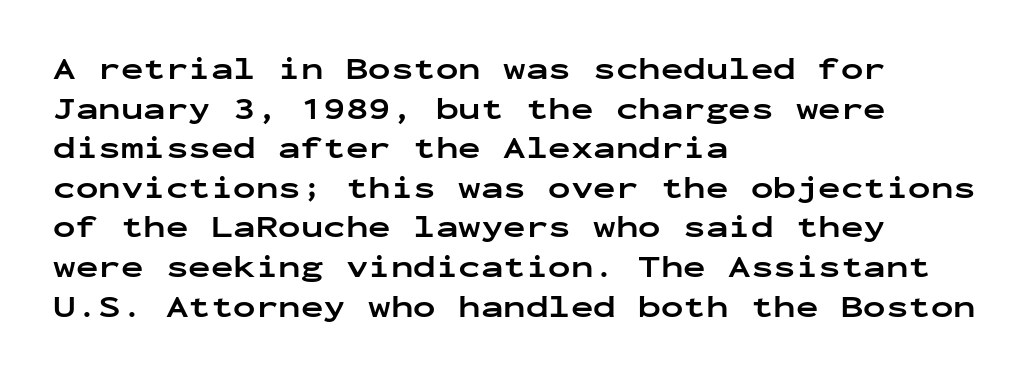
Q: Is the text bold? A: Yes.
Q: Is the text italic (slanted)? A: No, it is upright.
Q: Is the typeface a serif or a sans-serif typeface? A: Sans-serif.
Q: Is the text underlined? A: No.
Q: How is the paragraph aligned? A: Left-aligned.
Q: Is the spacing between letters normal or unusually wide? A: Normal.
Q: Is the spacing between lines tight, normal or loose? A: Normal.
Q: Width (condensed, normal, or wide)? A: Wide.
Q: Stroke contrast? A: Low.
Q: x-height? A: Medium.
Q: Monospaced? A: Yes.
